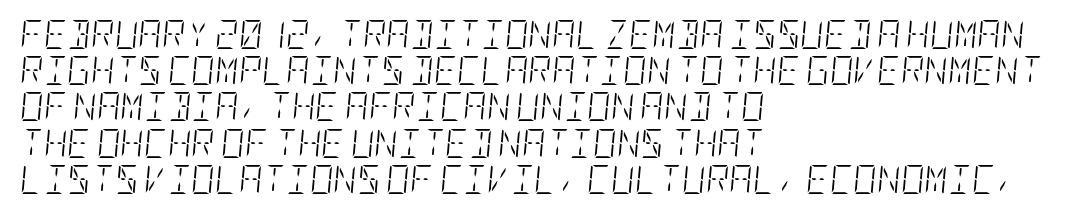
The baseline area is clear. Posture: slanted. The lines are quadded left. Regular leading.
